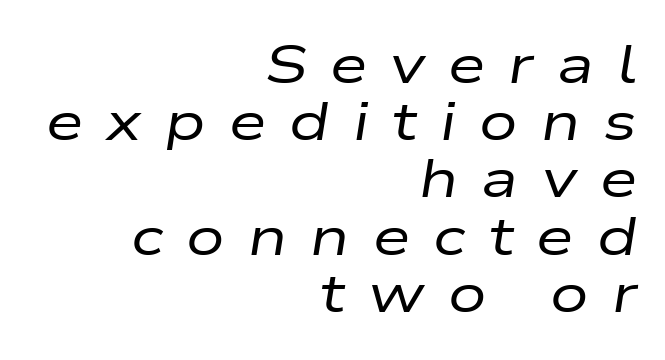
Words float on clear page, feet unadorned. The glyphs look as if they've been sheared to an angle. This rendering uses right alignment, leaving the left contour irregular. Think of a printed novel: that variable character pitch is what you see here. Closely set lines give the paragraph a compact silhouette.
